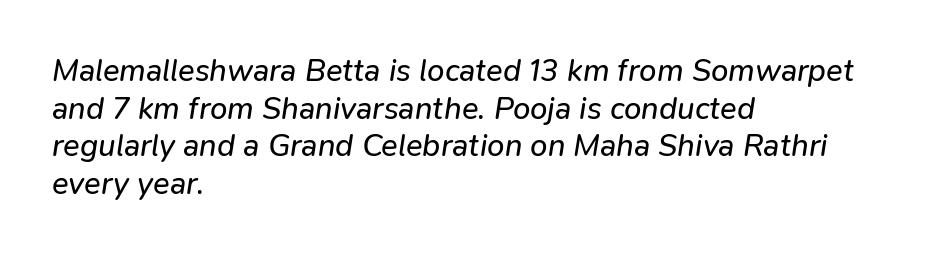
Italic: yes, the glyphs are oblique. All the whitespace from short lines collects on the right. The letters advance in unequal steps, a hallmark of proportional type. Ink coverage per letter is moderate at most.
